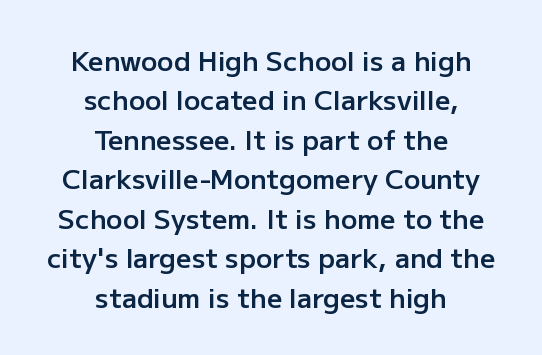
Any mark beneath the type? The region is blank. Characters remain perfectly vertical along every line. Every row of glyphs is offset so its center matches the block's center. Tracking value appears to be zero — textbook default spacing.
